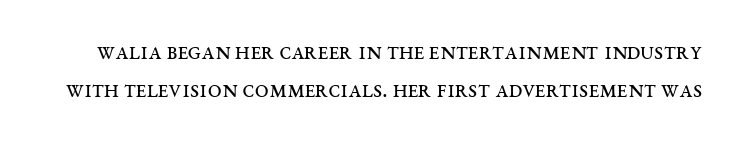
Lines of text with bare space underneath. Is the stroke heavy? The answer is a plain regular-or-lighter. Italic? Not at all — the glyphs are vertical. Whoever set this chose a conventional vertical rhythm. Is the letter spacing exaggerated? No — it looks like the ordinary default.
